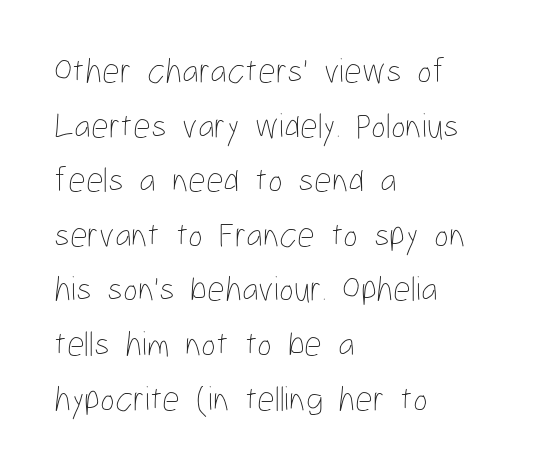
The image shows 35 px thin, condensed type, upright; set left-aligned, normal line spacing (1.56x), normal letter spacing, not underlined; low stroke contrast and a medium x-height.
